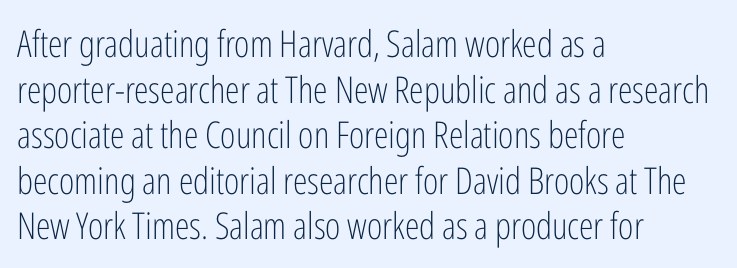
{"serif": "no", "italic": "no", "bold": "no", "weight": "light", "width": "condensed", "stroke_contrast": "low", "x_height": "medium", "monospaced": "no", "underline": "no", "align": "left", "line_spacing_ratio": 1.23, "letter_spacing": "normal", "letter_spacing_em": 0.0, "glyph_px": 37}
